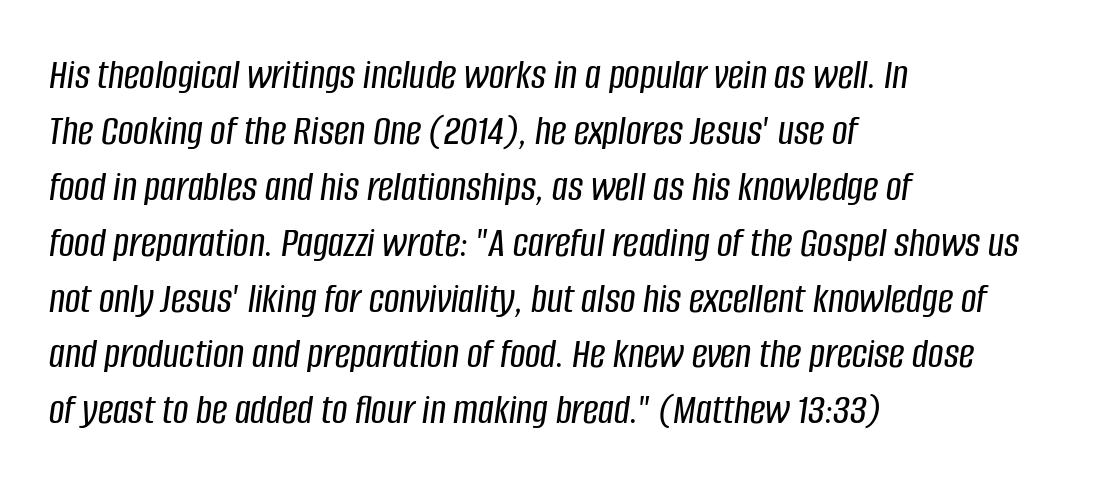
No extra tracking has been applied to these lines. Honestly, there is no underline to notice here at all. The face used here is proportionally spaced, like ordinary book or web type. The typography opts for an oblique posture over an upright one.
